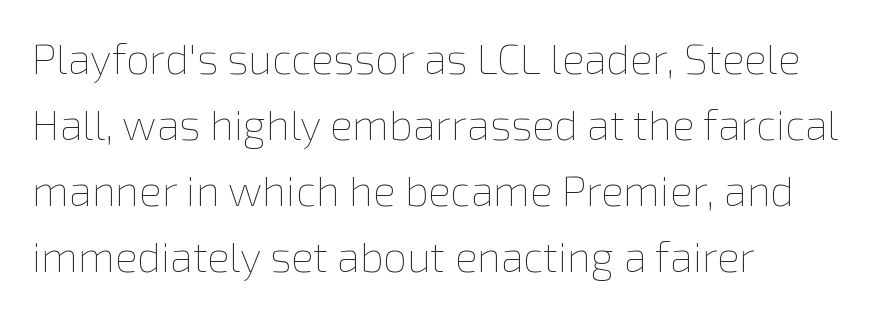
The image shows 42 px thin type, upright; set left-aligned, normal line spacing (1.57x), normal letter spacing, not underlined; a medium x-height.
